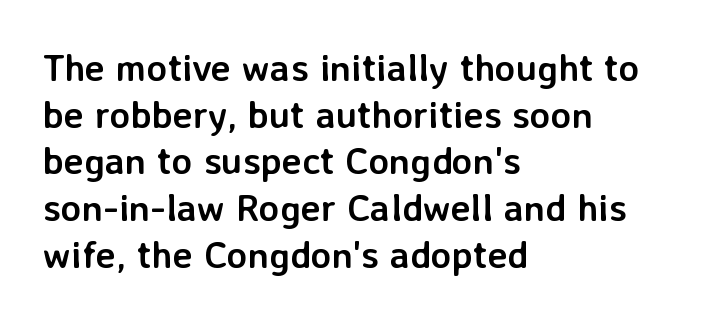
The image shows 38 px semibold sans-serif type, upright; set left-aligned, line spacing 1.23x, normal letter spacing, not underlined; low stroke contrast and a medium x-height.
